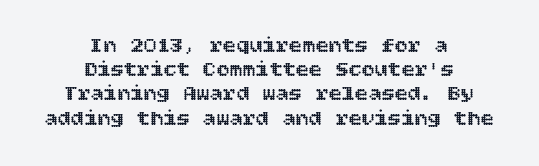
Q: Is the text italic (slanted)? A: No, it is upright.
Q: Is the text underlined? A: No.
Q: How is the paragraph aligned? A: Centered.
Q: Is the spacing between letters normal or unusually wide? A: Normal.
Q: Is the spacing between lines tight, normal or loose? A: Tight.
